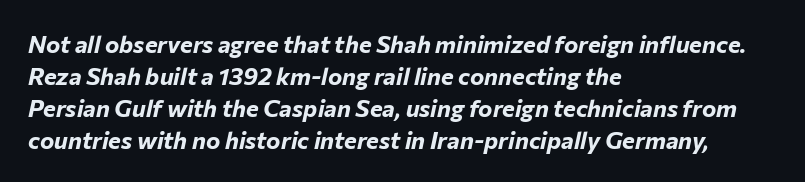
Q: Is the text bold? A: Yes.
Q: Is the text italic (slanted)? A: Yes, it leans right by about 12 degrees.
Q: Is the text underlined? A: No.
Q: How is the paragraph aligned? A: Left-aligned.
Q: Is the spacing between letters normal or unusually wide? A: Normal.
Q: Is the spacing between lines tight, normal or loose? A: Normal.
